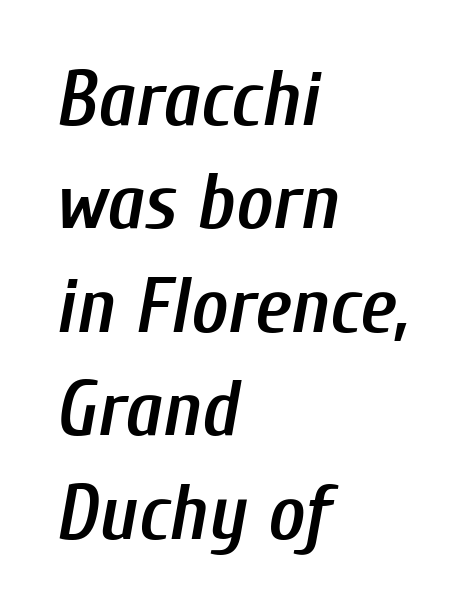
The image shows 79 px semibold, condensed type, italic (leaning right); set left-aligned, normal line spacing (1.31x), normal letter spacing, not underlined; low stroke contrast and a medium x-height.
